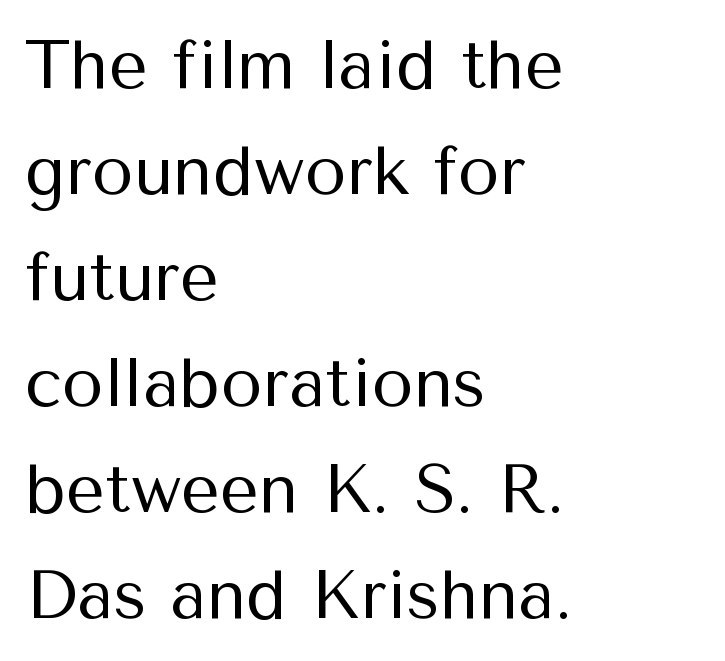
Notice how the passage keeps a crisp vertical edge on the left only. These lines sit exactly where default settings would place them. These lines were composed using upright roman letters. This sample uses a sans-serif face. Letters have the restrained weight of plain body copy at most. A typesetter would call this proportional, since set widths differ per character.
